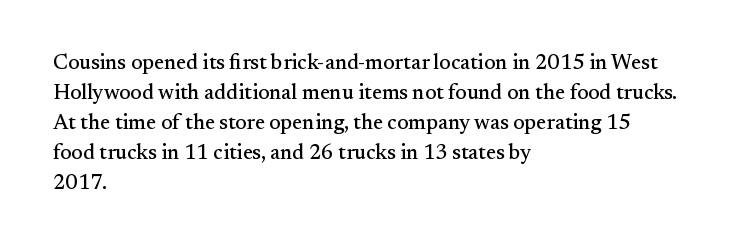
{"italic": "no", "underline": "no", "align": "left", "line_spacing": "normal", "line_spacing_ratio": 1.43, "letter_spacing": "normal", "letter_spacing_em": 0.0, "glyph_px": 21}
